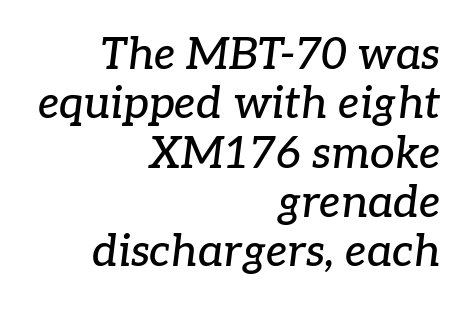
A student would call this right alignment; a typographer would say flush right, rag left. The area under the type is left untouched. Every character sits at an angle, as italics do. Closely set lines give the paragraph a compact silhouette. The letters advance in unequal steps, a hallmark of proportional type. Characters follow at the spacing the type designer built in.
